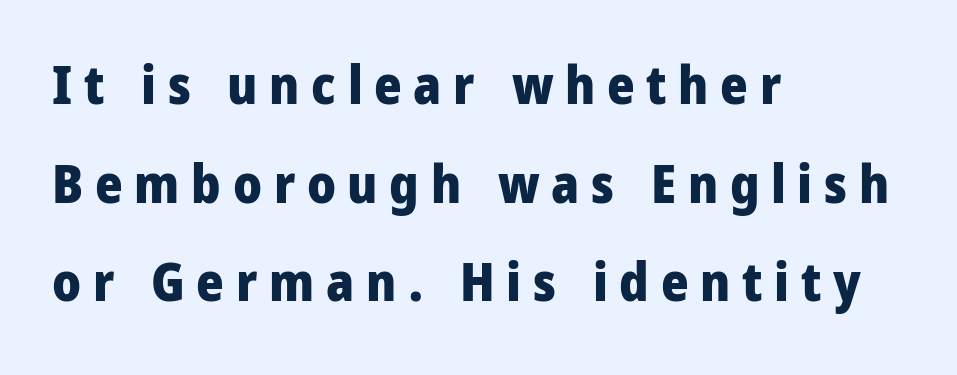
In terms of letterspacing, this is a distinctly airy, spread setting. A classic flush-left, rag-right setting is used for this passage. Character widths vary here, with narrow letters taking less room than wide ones. The words here are not underlined. Notice how thick the strokes are: this is what a full bold looks like.
